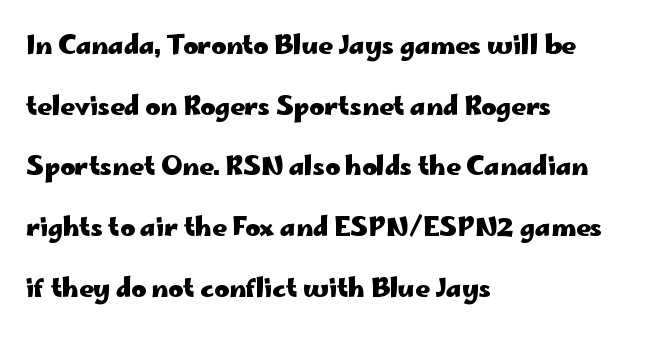
The image shows 25 px bold type, upright; set left-aligned, loose line spacing (2.43x), normal letter spacing, not underlined.
